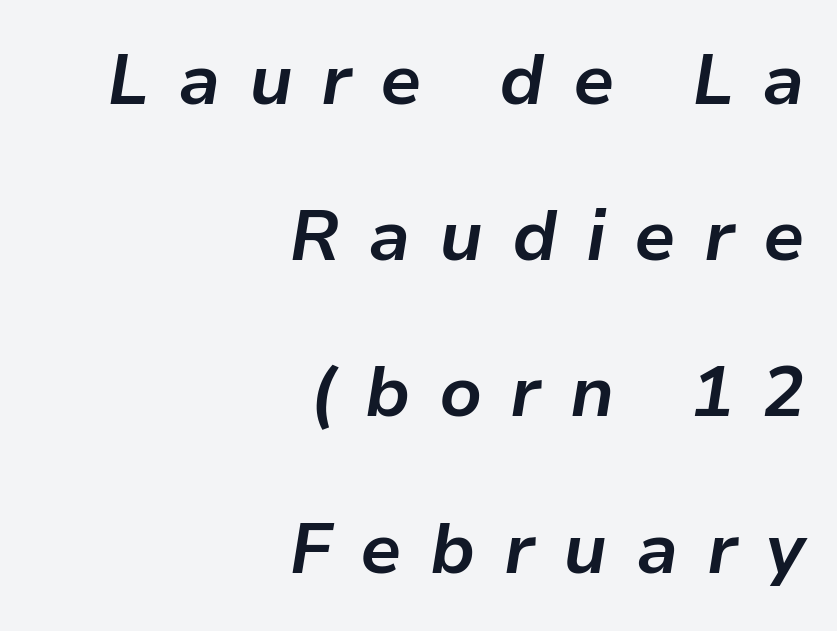
Q: Is the text bold? A: Yes.
Q: Is the text italic (slanted)? A: Yes, it leans right by about 9 degrees.
Q: Is the text underlined? A: No.
Q: How is the paragraph aligned? A: Right-aligned.
Q: Is the spacing between letters normal or unusually wide? A: Unusually wide.
Q: Is the spacing between lines tight, normal or loose? A: Loose.
Q: Width (condensed, normal, or wide)? A: Normal.
Q: Stroke contrast? A: Low.
Q: x-height? A: Medium.
Q: Monospaced? A: No.
